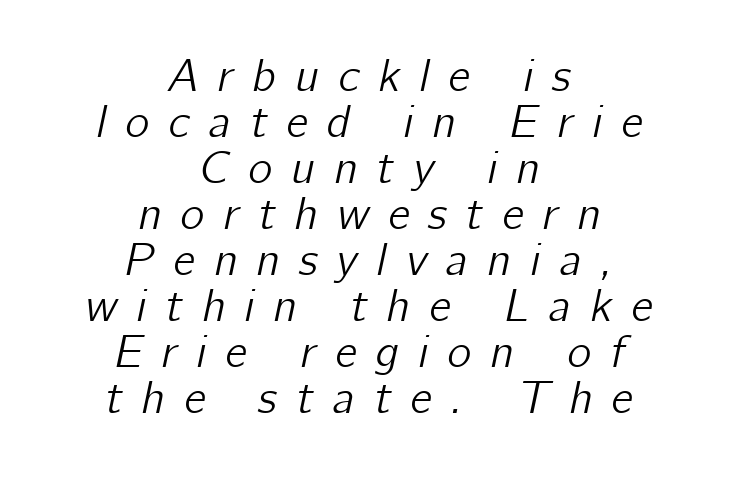
The image shows 46 px text type, italic (leaning right); set centered, tight line spacing (1.0x), unusually wide letter spacing (+0.41 em), not underlined; low stroke contrast and a medium x-height.
